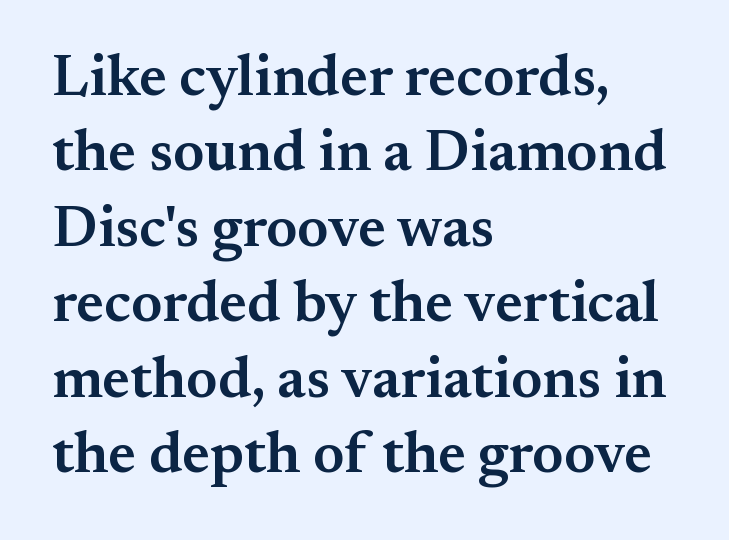
Words float on clear page, feet unadorned. Successive baselines arrive at the customary interval. A somewhat darkened texture: the type is semibold rather than bold. A classic flush-left, rag-right setting is used for this passage. Every character sits straight up, as roman type does.
